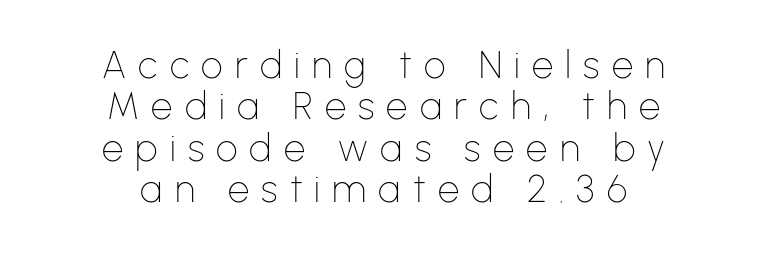
Q: Is the text bold? A: No.
Q: Is the text italic (slanted)? A: No, it is upright.
Q: Is the typeface a serif or a sans-serif typeface? A: Sans-serif.
Q: Is the text underlined? A: No.
Q: How is the paragraph aligned? A: Centered.
Q: Is the spacing between letters normal or unusually wide? A: Unusually wide.
Q: Is the spacing between lines tight, normal or loose? A: Tight.
Q: Width (condensed, normal, or wide)? A: Normal.
Q: Stroke contrast? A: Low.
Q: x-height? A: Medium.
Q: Monospaced? A: No.
